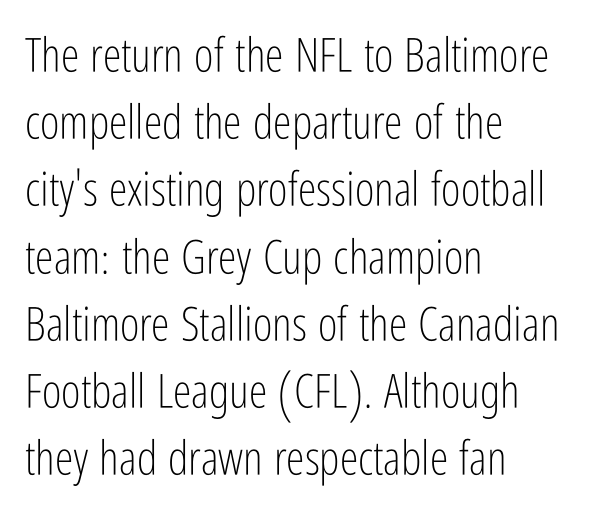
Classification — sans serif. Nothing unusual about the tracking: characters are spaced as the font intends. Any mark beneath the type? The region is blank. Rendered with straight, roman letterforms. Is this a heavy cut? Hardly; it is regular or lighter. Whoever set this chose a conventional vertical rhythm.
